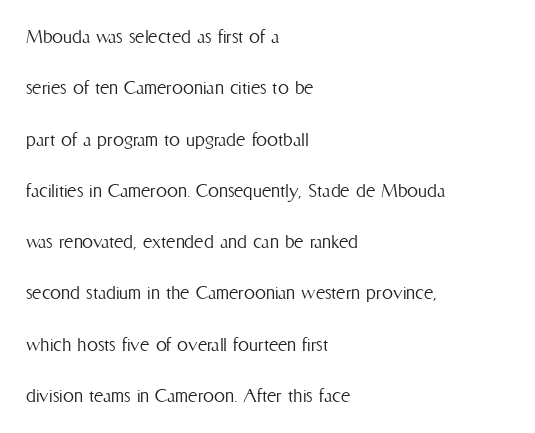
{"italic": "no", "bold": "no", "underline": "no", "align": "left", "line_spacing": "loose", "line_spacing_ratio": 2.33, "letter_spacing": "normal", "letter_spacing_em": 0.0, "glyph_px": 22}
